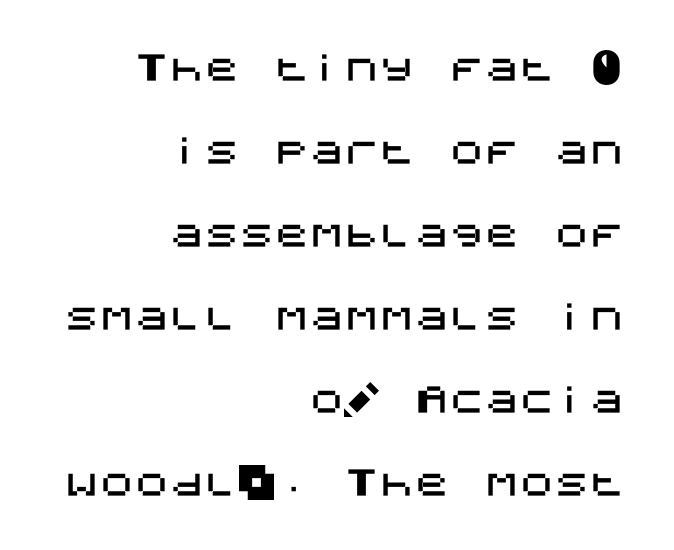
The image shows 35 px sans-serif type, upright; set right-aligned, loose line spacing (2.37x), normal letter spacing, not underlined; medium stroke contrast and a large x-height.
